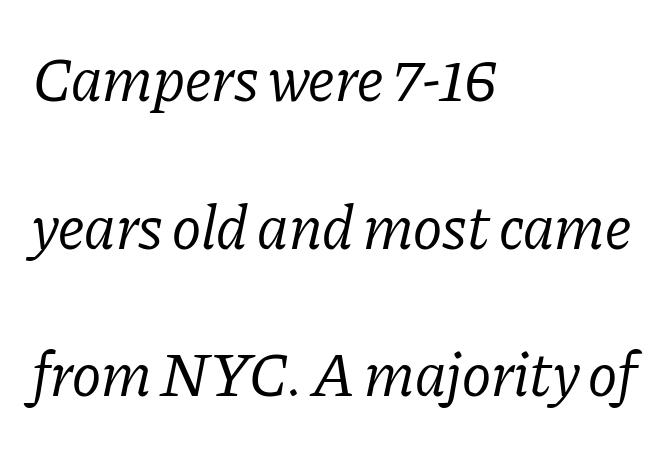
The image shows 62 px regular-weight serif type, italic (leaning right); set left-aligned, loose line spacing (2.38x), normal letter spacing, not underlined; low stroke contrast and a medium x-height.
